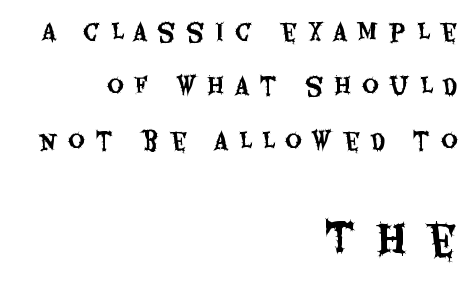
How are the letters spaced? Widely, with obvious added tracking. Vertical strokes here are truly vertical. One-word summary of the alignment: right. Which of the two is more prominent by size? The second, at the bottom. The passage shown is typed in a proportional face where columns would drift. This rendering features lettering with no underline.
